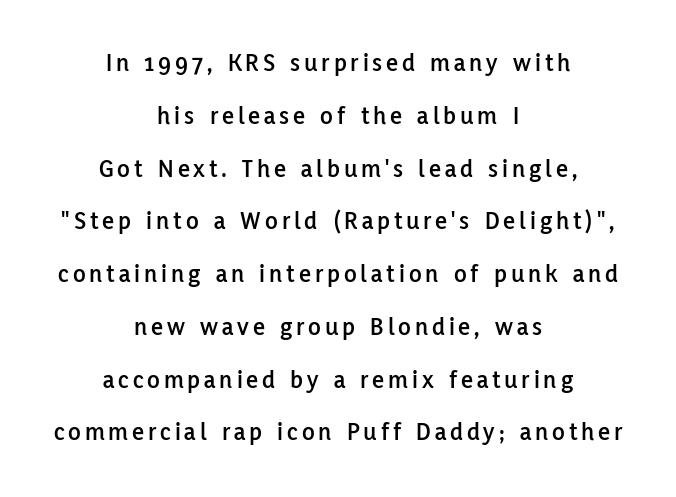
Bare-footed words on every line. This sample is center-justified, so both line endings float freely. Students, observe: this is what heavily led, spacious text looks like. The letters stand upright; this is a roman face.
